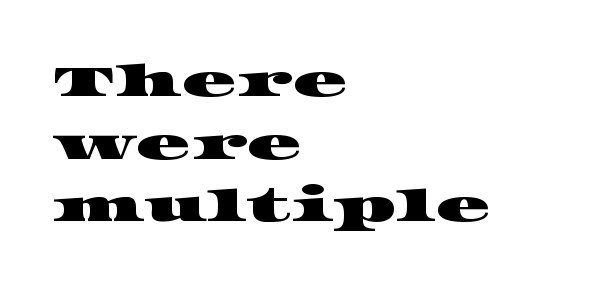
The image shows 45 px wide serif type; set left-aligned, normal line spacing (1.39x), normal letter spacing, not underlined; high stroke contrast and a large x-height.
